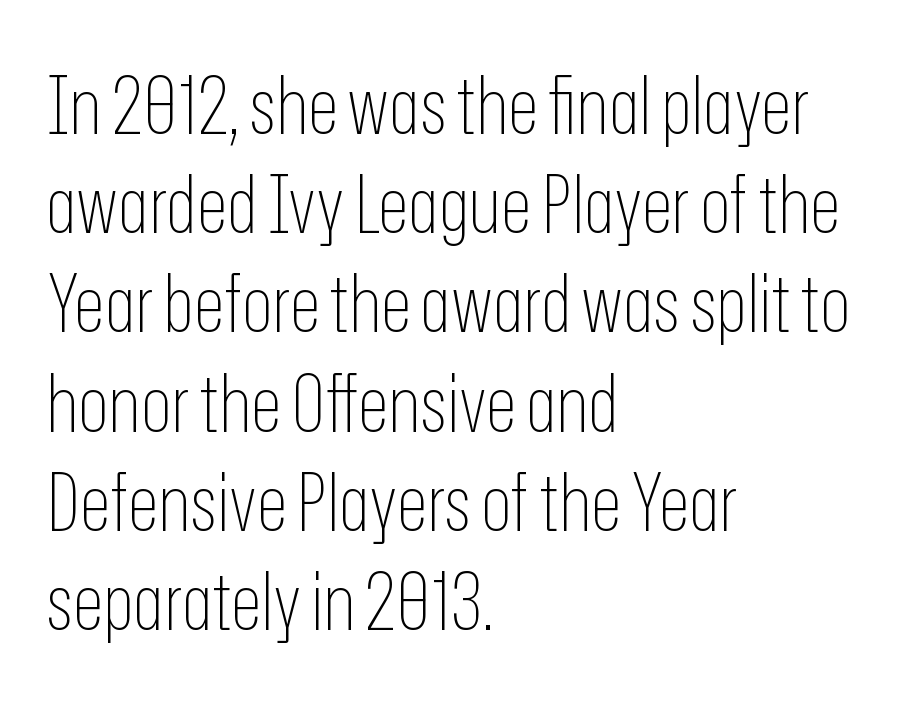
{"serif": "no", "italic": "no", "bold": "no", "weight": "thin", "width": "condensed", "stroke_contrast": "low", "x_height": "medium", "monospaced": "no", "underline": "no", "align": "left", "line_spacing_ratio": 1.24, "letter_spacing": "normal", "letter_spacing_em": 0.0, "glyph_px": 80}
